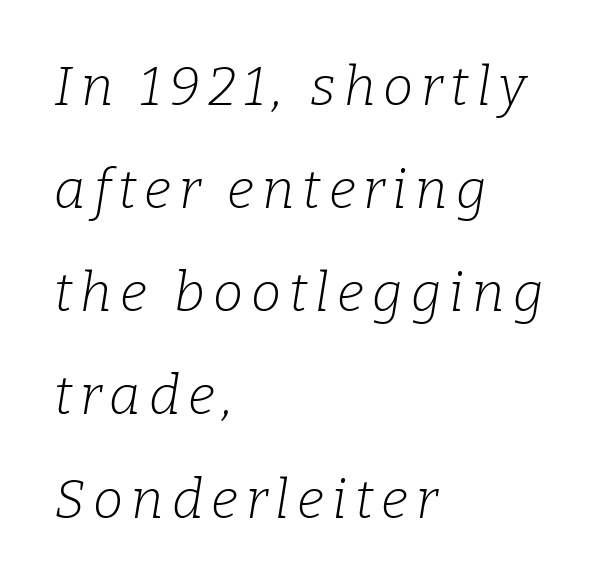
{"serif": "yes", "italic": "yes", "lean": "right", "slant_degrees": 9, "bold": "no", "weight": "light", "width": "normal", "stroke_contrast": "low", "x_height": "medium", "monospaced": "no", "underline": "no", "align": "left", "line_spacing": "loose", "line_spacing_ratio": 1.91, "glyph_px": 54}
